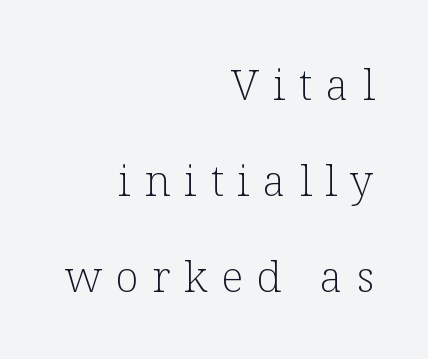
The image shows 43 px light serif type, upright; set right-aligned, loose line spacing (2.23x), unusually wide letter spacing (+0.32 em), not underlined; low stroke contrast and a medium x-height.
